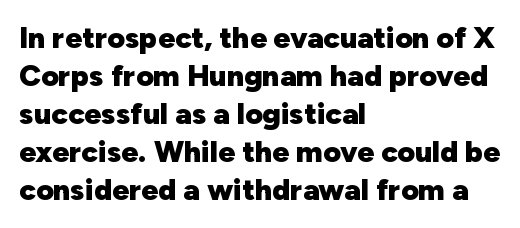
{"serif": "no", "italic": "no", "bold": "yes", "weight": "heavy", "width": "normal", "stroke_contrast": "low", "x_height": "medium", "monospaced": "no", "underline": "no", "align": "left", "line_spacing": "normal", "line_spacing_ratio": 1.27, "letter_spacing": "normal", "letter_spacing_em": 0.0, "glyph_px": 30}
